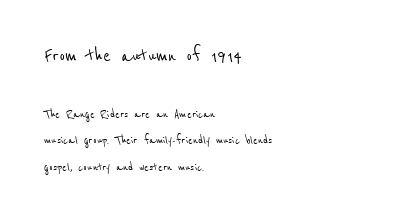
Q: Is the text underlined? A: No.
Q: How is the paragraph aligned? A: Left-aligned.
Q: Is the spacing between letters normal or unusually wide? A: Normal.
Q: Is the spacing between lines tight, normal or loose? A: Loose.
Q: Which block of text is set in a larger size, the first (top) or the second (bottom)? A: The first (top) one.
